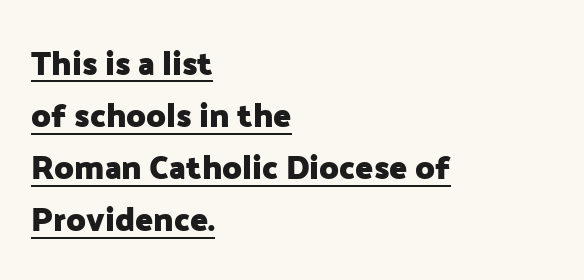
Interline gaps are of average width in this sample. This sample has the flowing, uneven cadence of proportional lettering. Visually the block forms a straight wall on the left and a jagged coastline on the right. It's the straight-up-and-down kind of type.
